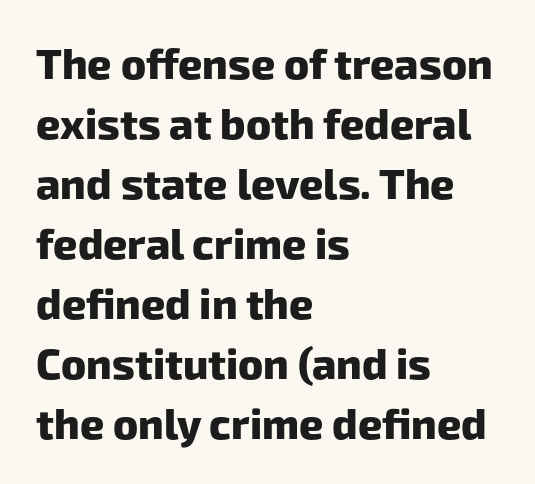
The compositor pushed each line to the left boundary. The font is running at its bold setting. The area under the type is left untouched. Each letter keeps its own natural width here, so spacing adapts to shape. The passage shown stacks its lines at a standard gap. Glyph-to-glyph distance matches everyday printed text.
